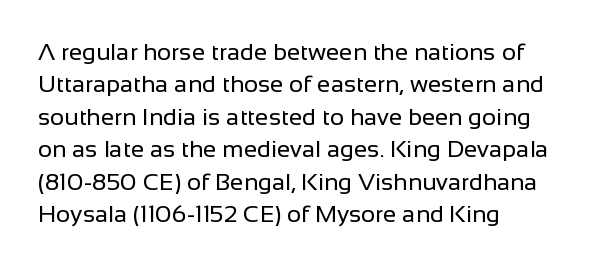
Q: Is the text bold? A: No.
Q: Is the text italic (slanted)? A: No, it is upright.
Q: Is the text underlined? A: No.
Q: How is the paragraph aligned? A: Left-aligned.
Q: Is the spacing between letters normal or unusually wide? A: Normal.
Q: Is the spacing between lines tight, normal or loose? A: Normal.
